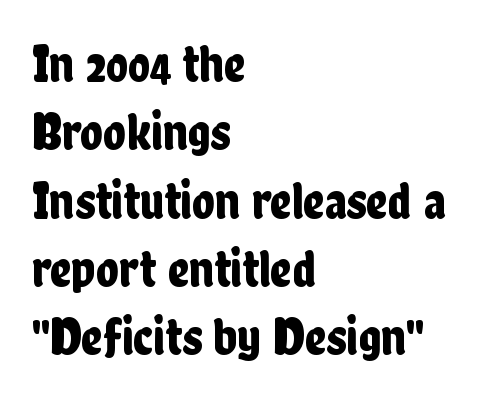
{"serif": "no", "italic": "no", "width": "condensed", "stroke_contrast": "low", "x_height": "medium", "monospaced": "no", "underline": "no", "align": "left", "line_spacing": "normal", "line_spacing_ratio": 1.29, "letter_spacing": "normal", "letter_spacing_em": 0.0, "glyph_px": 53}
